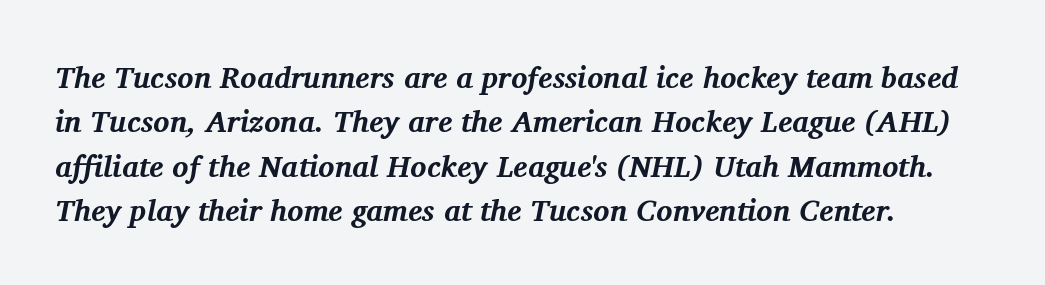
{"serif": "yes", "italic": "yes", "lean": "right", "slant_degrees": 11, "bold": "yes", "weight": "bold", "width": "normal", "stroke_contrast": "medium", "x_height": "medium", "monospaced": "no", "underline": "no", "align": "left", "line_spacing": "normal", "line_spacing_ratio": 1.48, "letter_spacing": "normal", "letter_spacing_em": 0.0, "glyph_px": 30}
